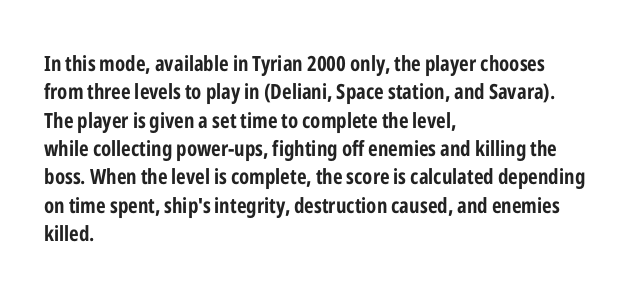
Q: Is the text bold? A: Yes.
Q: Is the text italic (slanted)? A: No, it is upright.
Q: Is the text underlined? A: No.
Q: How is the paragraph aligned? A: Left-aligned.
Q: Is the spacing between letters normal or unusually wide? A: Normal.
Q: Is the spacing between lines tight, normal or loose? A: Normal.
